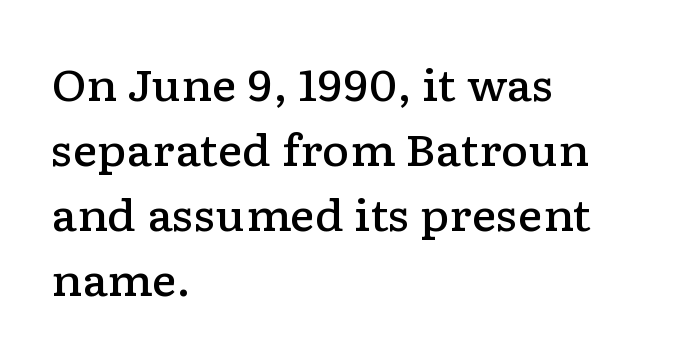
{"serif": "yes", "italic": "no", "bold": "semi", "weight": "semibold", "width": "wide", "stroke_contrast": "low", "x_height": "medium", "monospaced": "no", "underline": "no", "align": "left", "line_spacing": "normal", "line_spacing_ratio": 1.55, "letter_spacing": "normal", "letter_spacing_em": 0.0, "glyph_px": 42}
